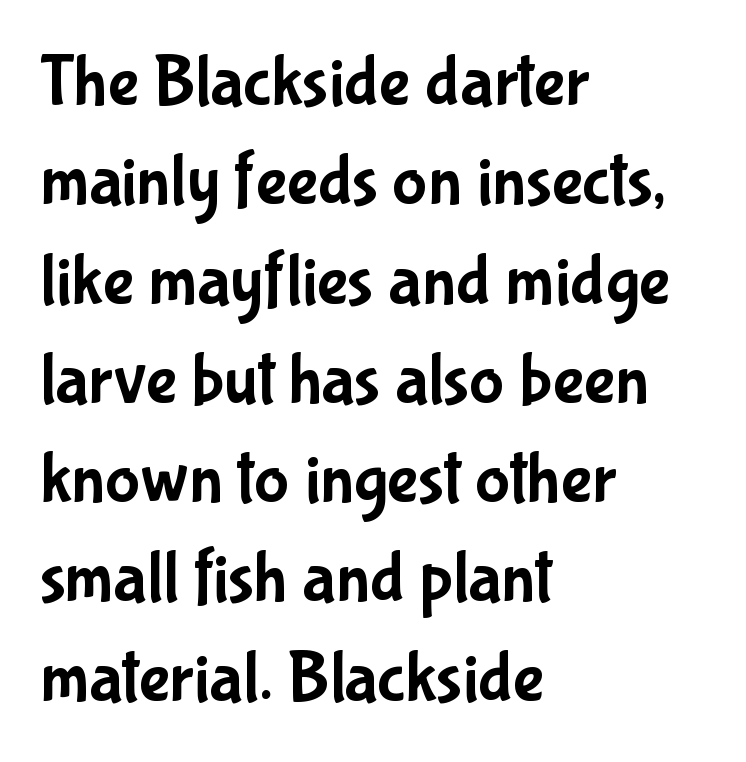
The image shows 73 px condensed sans-serif type, upright; set left-aligned, normal line spacing (1.36x), normal letter spacing, not underlined; low stroke contrast and a medium x-height.
